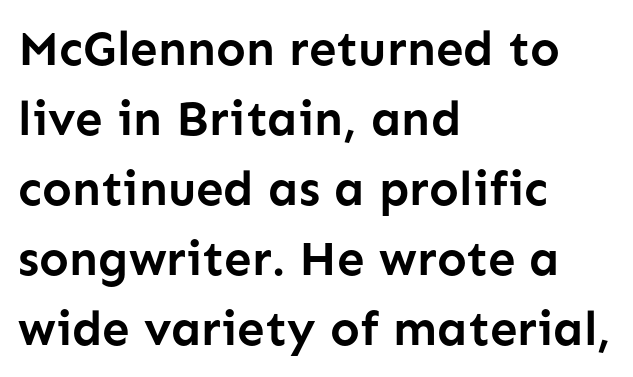
Are there feet on the stems? There aren't — it's a sans. The typesetting leans heavy: a genuine bold. Every row of glyphs begins at an identical x-position on the left. The gap between lines stays unmarked.
